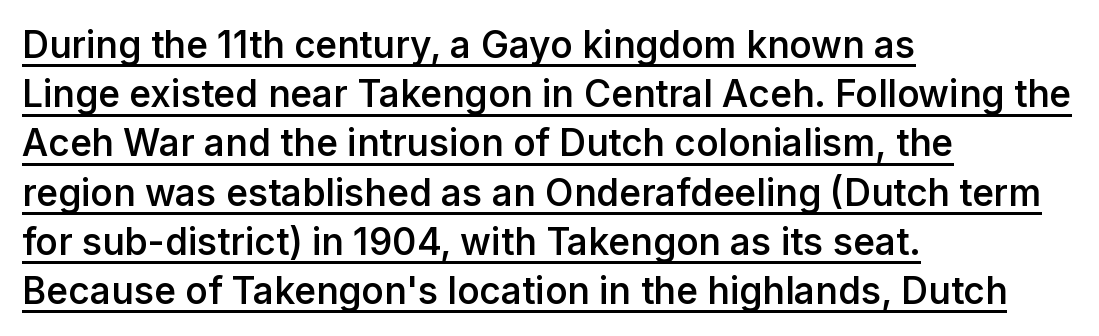
The image shows 37 px semibold sans-serif type, upright; set left-aligned, normal line spacing (1.33x), normal letter spacing, underlined; low stroke contrast and a medium x-height.
